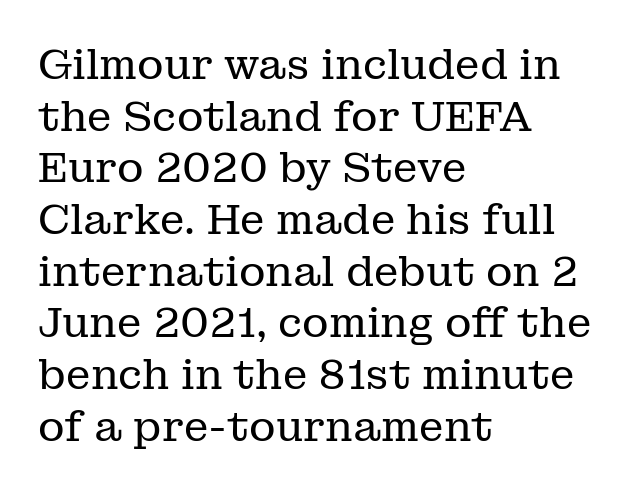
Q: Is the text bold? A: No.
Q: Is the text italic (slanted)? A: No, it is upright.
Q: Is the typeface a serif or a sans-serif typeface? A: Serif.
Q: Is the text underlined? A: No.
Q: How is the paragraph aligned? A: Left-aligned.
Q: Is the spacing between letters normal or unusually wide? A: Normal.
Q: Is the spacing between lines tight, normal or loose? A: Normal.
Q: Width (condensed, normal, or wide)? A: Normal.
Q: Stroke contrast? A: Low.
Q: x-height? A: Medium.
Q: Monospaced? A: No.
